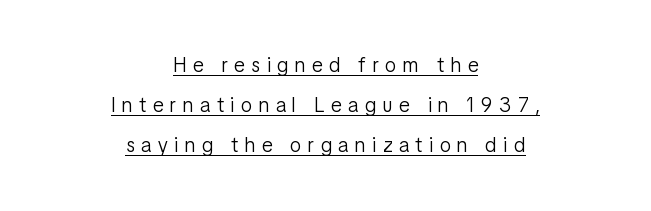
A roman cut, with each character standing at attention. The rendering uses a large line-height, opening up the rows. Centered paragraph, ragged on both sides. Somebody hit Ctrl+U on this one — the words are underlined. Nothing heavy about these letters — not bold at all. Words appear elongated and porous because spacing is wide.
